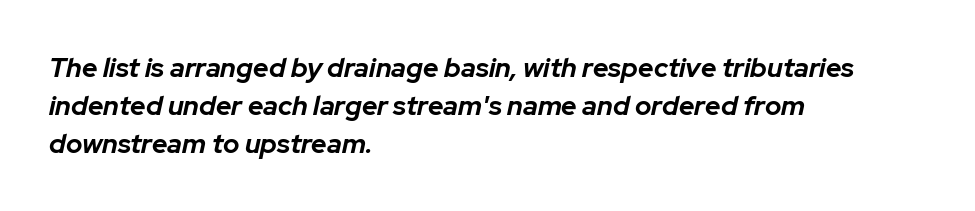
{"italic": "yes", "lean": "right", "slant_degrees": 12, "bold": "yes", "underline": "no", "align": "left", "line_spacing": "normal", "line_spacing_ratio": 1.4, "letter_spacing": "normal", "letter_spacing_em": 0.0, "glyph_px": 27}
